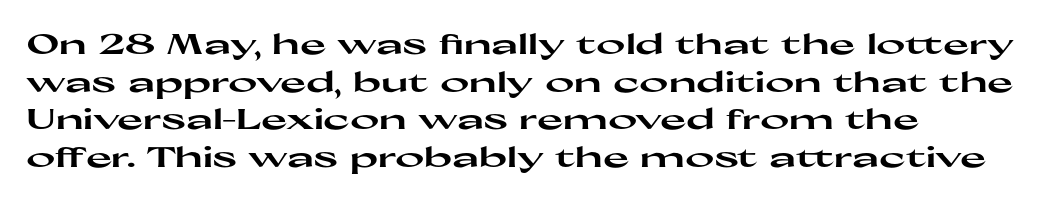
Strong, thick strokes mark this as bold type. Regular leading. Tracking here is standard; glyphs follow each other at the usual distance. The strip under each line holds only bare page. The rendering uses natural spacing where letterforms have individual widths.
